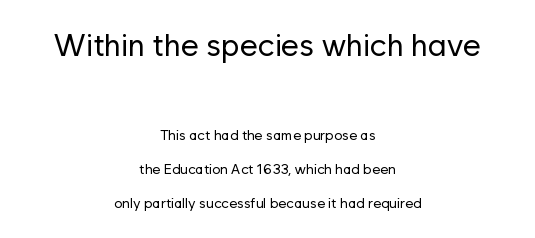
Q: Is the text bold? A: No.
Q: Is the text italic (slanted)? A: No, it is upright.
Q: Is the typeface a serif or a sans-serif typeface? A: Sans-serif.
Q: Is the text underlined? A: No.
Q: How is the paragraph aligned? A: Centered.
Q: Is the spacing between letters normal or unusually wide? A: Normal.
Q: Is the spacing between lines tight, normal or loose? A: Loose.
Q: Which block of text is set in a larger size, the first (top) or the second (bottom)? A: The first (top) one.
Q: Width (condensed, normal, or wide)? A: Normal.
Q: Stroke contrast? A: Low.
Q: x-height? A: Medium.
Q: Monospaced? A: No.
